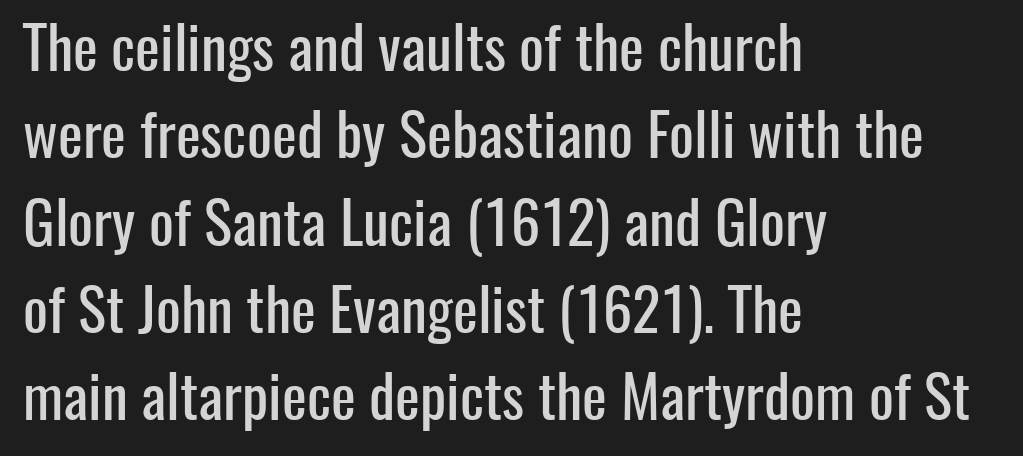
Q: Is the text italic (slanted)? A: No, it is upright.
Q: Is the typeface a serif or a sans-serif typeface? A: Sans-serif.
Q: Is the text underlined? A: No.
Q: How is the paragraph aligned? A: Left-aligned.
Q: Is the spacing between letters normal or unusually wide? A: Normal.
Q: Is the spacing between lines tight, normal or loose? A: Normal.
Q: Width (condensed, normal, or wide)? A: Condensed.
Q: Stroke contrast? A: Low.
Q: x-height? A: Medium.
Q: Monospaced? A: No.
